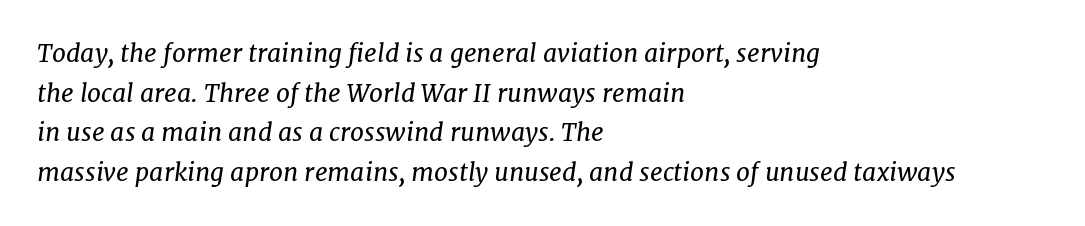
{"italic": "yes", "lean": "right", "slant_degrees": 7, "bold": "no", "underline": "no", "align": "left", "line_spacing": "normal", "line_spacing_ratio": 1.59, "letter_spacing": "normal", "letter_spacing_em": 0.0, "glyph_px": 25}
